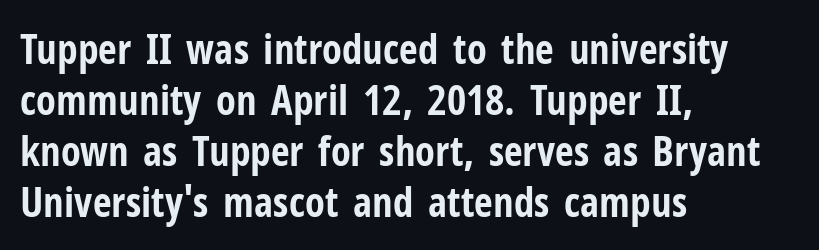
The image shows 41 px bold, condensed sans-serif type, upright; set left-aligned, line spacing 1.24x, normal letter spacing, not underlined; low stroke contrast and a medium x-height.
